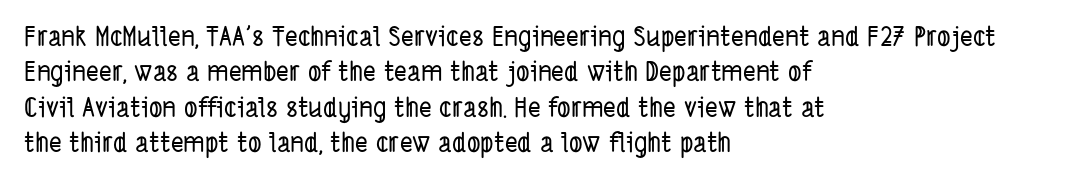
Leftover space on each line is placed entirely after the last word. Short note: letters normally spaced. The zone under the glyphs is completely vacant. What's the leading like? Ordinary, nothing unusual.
